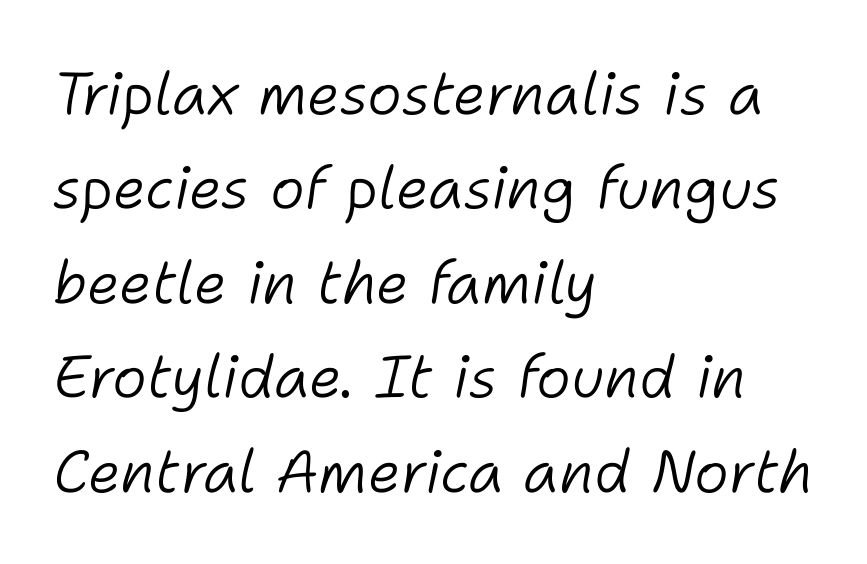
The paragraph has a hard left edge and a soft right edge. Evenly set lines give the paragraph a standard silhouette. The weight would be labelled regular, book, light, or lighter still. Each word holds together tightly as a unit, with standard inter-letter gaps. Has an underline been added? It has not. Here the designer chose a conventional face with non-uniform glyph widths.
